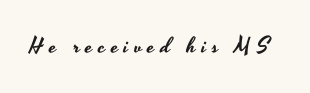
The image shows 22 px text type; set unusually wide letter spacing (+0.26 em), not underlined.
